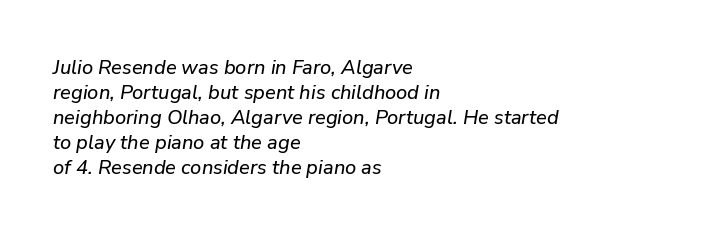
The image shows 20 px text type, italic (leaning right); set left-aligned, normal line spacing (1.25x), normal letter spacing, not underlined.
